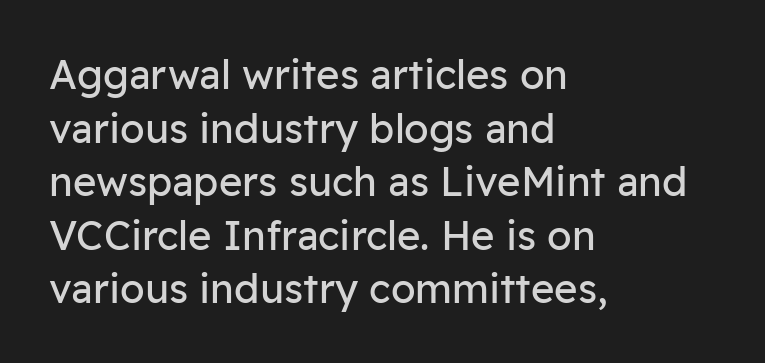
Q: Is the text bold? A: No.
Q: Is the text italic (slanted)? A: No, it is upright.
Q: Is the typeface a serif or a sans-serif typeface? A: Sans-serif.
Q: Is the text underlined? A: No.
Q: How is the paragraph aligned? A: Left-aligned.
Q: Is the spacing between letters normal or unusually wide? A: Normal.
Q: Is the spacing between lines tight, normal or loose? A: Normal.
Q: Width (condensed, normal, or wide)? A: Normal.
Q: Stroke contrast? A: Low.
Q: x-height? A: Medium.
Q: Monospaced? A: No.
